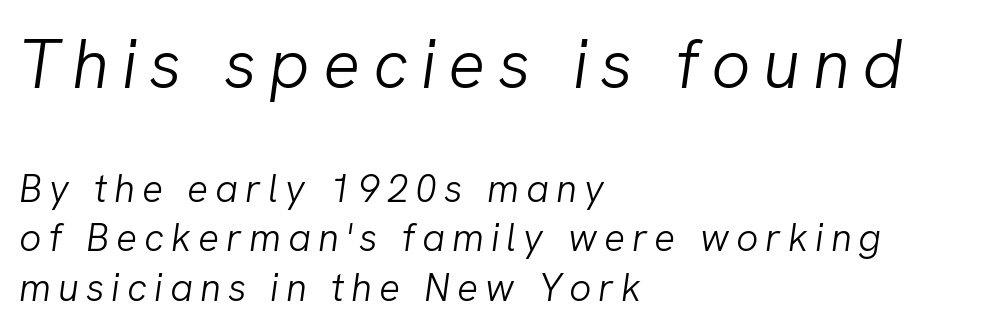
{"italic": "yes", "lean": "right", "slant_degrees": 8, "bold": "no", "weight": "light", "width": "normal", "stroke_contrast": "low", "x_height": "medium", "monospaced": "no", "underline": "no", "align": "left", "line_spacing": "normal", "line_spacing_ratio": 1.28, "larger_block": "first", "size_ratio": 1.77, "glyph_px": 69}
